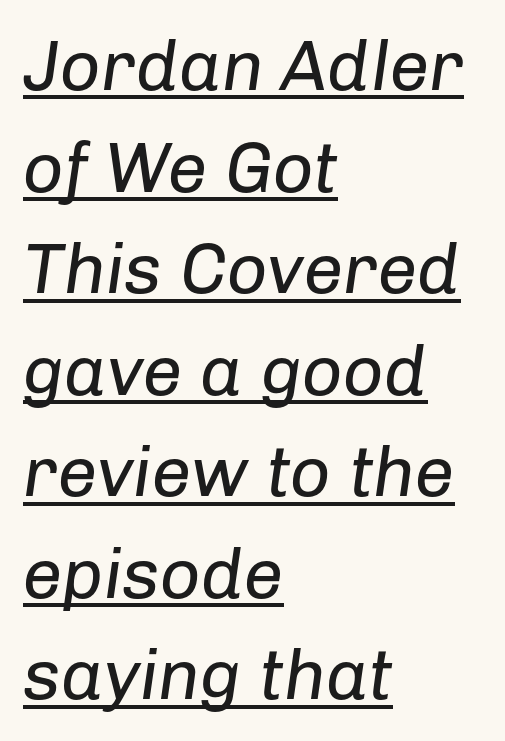
Q: Is the text bold? A: No.
Q: Is the text italic (slanted)? A: Yes, it leans right by about 8 degrees.
Q: Is the text underlined? A: Yes.
Q: How is the paragraph aligned? A: Left-aligned.
Q: Is the spacing between letters normal or unusually wide? A: Normal.
Q: Is the spacing between lines tight, normal or loose? A: Normal.
Q: Width (condensed, normal, or wide)? A: Normal.
Q: Stroke contrast? A: Low.
Q: x-height? A: Medium.
Q: Monospaced? A: No.
